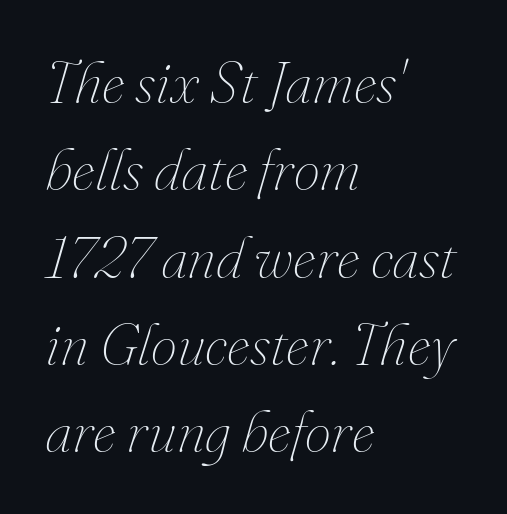
The image shows 59 px thin type, italic (leaning right); set left-aligned, normal line spacing (1.48x), normal letter spacing, not underlined; medium stroke contrast and a small x-height.
